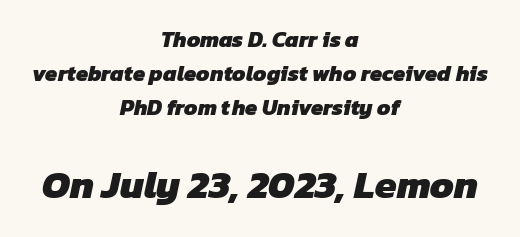
The foot of each line stays bare and open. The rendering uses a moderate line-height, typical for paragraphs. Which chunk is bigger? The second one — the bottom block dwarfs the top. This sample has the flowing, uneven cadence of proportional lettering.
